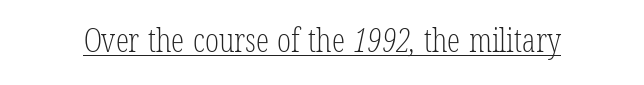
{"serif": "yes", "bold": "no", "weight": "light", "width": "condensed", "stroke_contrast": "low", "x_height": "medium", "monospaced": "no", "underline": "yes", "letter_spacing": "normal", "letter_spacing_em": 0.0, "glyph_px": 33}
